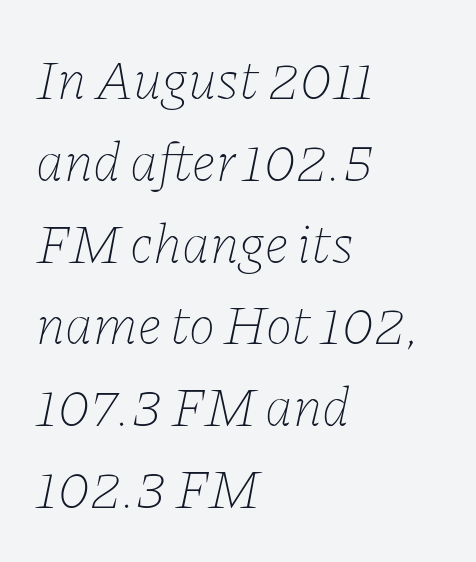
Q: Is the text bold? A: No.
Q: Is the text italic (slanted)? A: Yes, it leans right by about 11 degrees.
Q: Is the text underlined? A: No.
Q: How is the paragraph aligned? A: Left-aligned.
Q: Is the spacing between letters normal or unusually wide? A: Normal.
Q: Is the spacing between lines tight, normal or loose? A: Normal.
Q: Width (condensed, normal, or wide)? A: Normal.
Q: Stroke contrast? A: Low.
Q: x-height? A: Medium.
Q: Monospaced? A: No.
